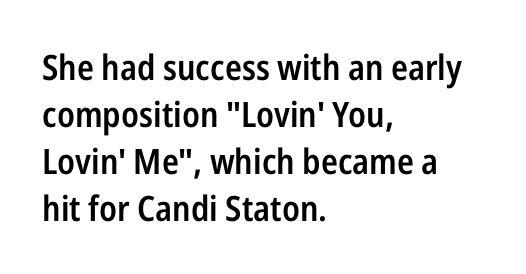
Q: Is the text bold? A: Semi-bold.
Q: Is the text italic (slanted)? A: No, it is upright.
Q: Is the typeface a serif or a sans-serif typeface? A: Sans-serif.
Q: Is the text underlined? A: No.
Q: How is the paragraph aligned? A: Left-aligned.
Q: Is the spacing between letters normal or unusually wide? A: Normal.
Q: Is the spacing between lines tight, normal or loose? A: Normal.
Q: Width (condensed, normal, or wide)? A: Condensed.
Q: Stroke contrast? A: Low.
Q: x-height? A: Medium.
Q: Monospaced? A: No.
